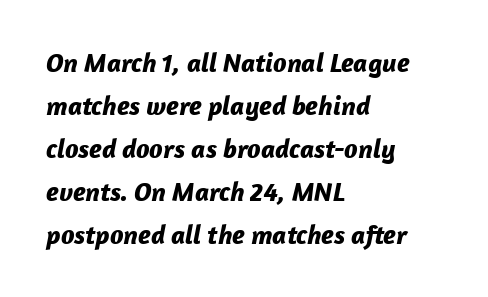
The lettering tilts uniformly, giving the passage an italic look. Students, note that the glyphs here touch the page at normal intervals. The line-height multiplier appears to be the usual default. The paragraph shown leans on its left margin. Thick stems and heavy bowls — unmistakably bold.
